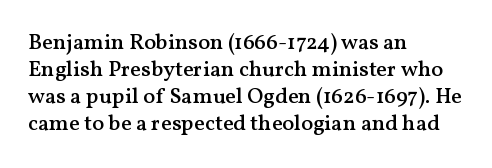
The image shows 22 px text type, upright; set left-aligned, line spacing 1.22x, normal letter spacing, not underlined.
